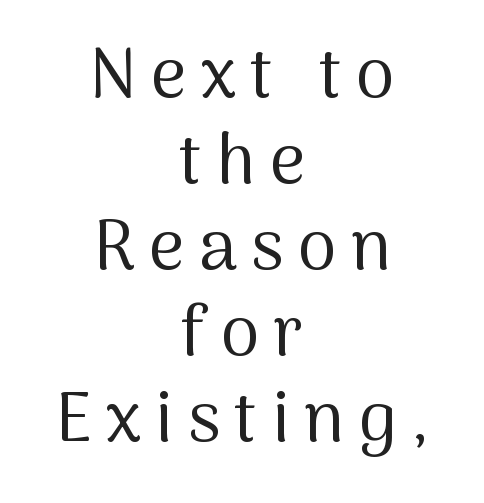
Q: Is the text bold? A: No.
Q: Is the text italic (slanted)? A: No, it is upright.
Q: Is the typeface a serif or a sans-serif typeface? A: Sans-serif.
Q: Is the text underlined? A: No.
Q: How is the paragraph aligned? A: Centered.
Q: Is the spacing between letters normal or unusually wide? A: Unusually wide.
Q: Width (condensed, normal, or wide)? A: Normal.
Q: Stroke contrast? A: Medium.
Q: x-height? A: Medium.
Q: Monospaced? A: No.
